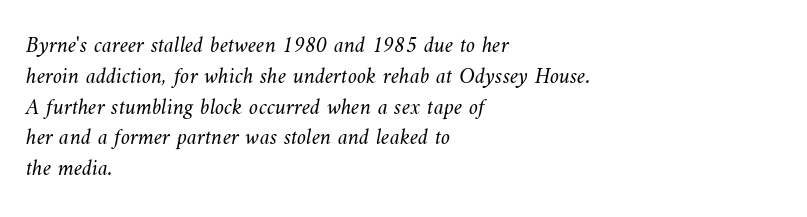
These glyphs show unthickened strokes, regular width or finer. If you measured baseline to baseline, you'd find a middling distance. Glance below the letters and you will spot only blank space. Line starts are locked; line ends wander. Honestly, the letter spacing is just normal — you wouldn't notice it.
